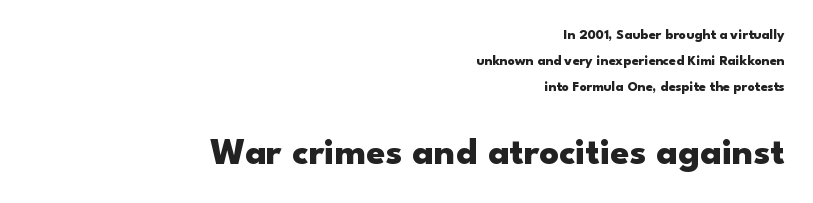
{"serif": "no", "italic": "no", "bold": "yes", "weight": "heavy", "width": "wide", "stroke_contrast": "low", "x_height": "small", "monospaced": "no", "underline": "no", "align": "right", "line_spacing_ratio": 1.85, "letter_spacing": "normal", "letter_spacing_em": 0.0, "larger_block": "second", "size_ratio": 2.71, "glyph_px": 38}
